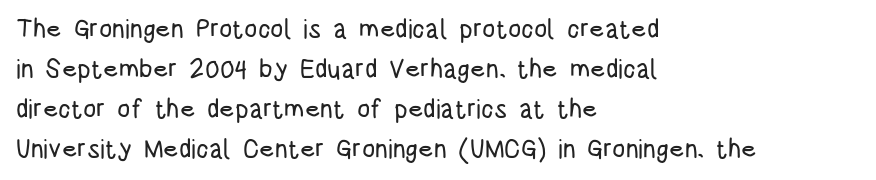
{"italic": "no", "underline": "no", "align": "left", "line_spacing": "normal", "line_spacing_ratio": 1.54, "letter_spacing": "normal", "letter_spacing_em": 0.0, "glyph_px": 26}
